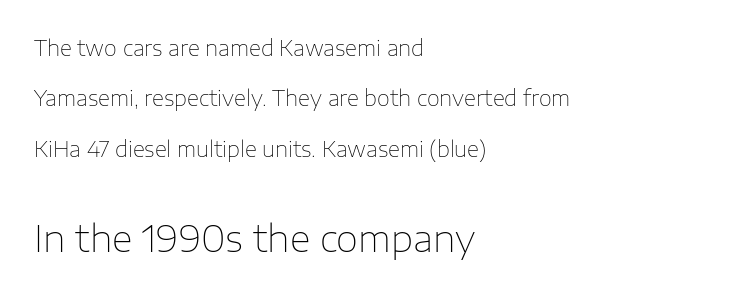
{"serif": "no", "italic": "no", "bold": "no", "weight": "thin", "width": "normal", "stroke_contrast": "low", "x_height": "medium", "monospaced": "no", "underline": "no", "align": "left", "line_spacing": "loose", "line_spacing_ratio": 2.4, "letter_spacing": "normal", "letter_spacing_em": 0.0, "larger_block": "second", "size_ratio": 1.71, "glyph_px": 36}
